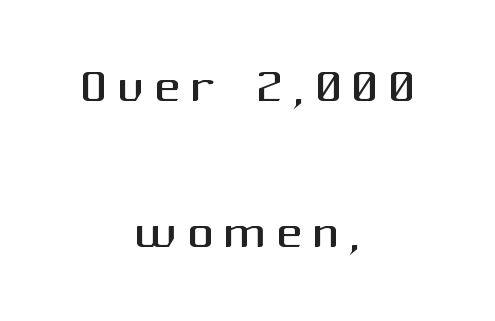
The image shows 66 px regular-weight sans-serif type, upright; set centered, loose line spacing (2.21x), not underlined; medium stroke contrast and a medium x-height.
